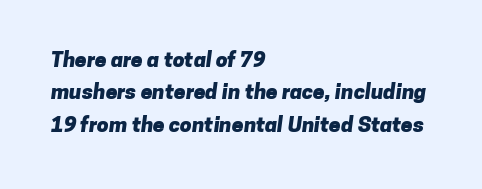
The passage shown stacks its lines at a standard gap. The line texture is even and compact thanks to regular tracking. The lines are quadded left. In terms of weight, the rendering is a true, heavy bold. The foot of each line stays bare and open.
